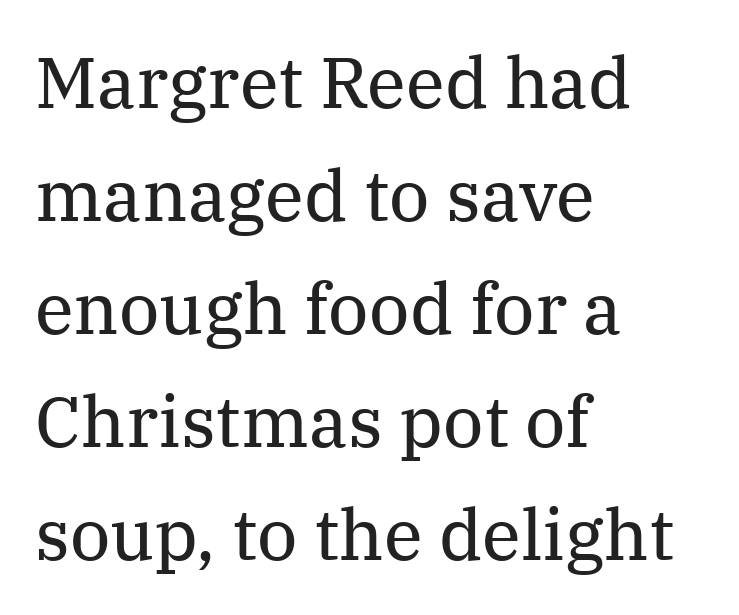
{"serif": "yes", "italic": "no", "bold": "no", "weight": "regular", "width": "normal", "stroke_contrast": "medium", "x_height": "medium", "monospaced": "no", "underline": "no", "align": "left", "line_spacing": "normal", "line_spacing_ratio": 1.59, "letter_spacing": "normal", "letter_spacing_em": 0.0, "glyph_px": 71}
